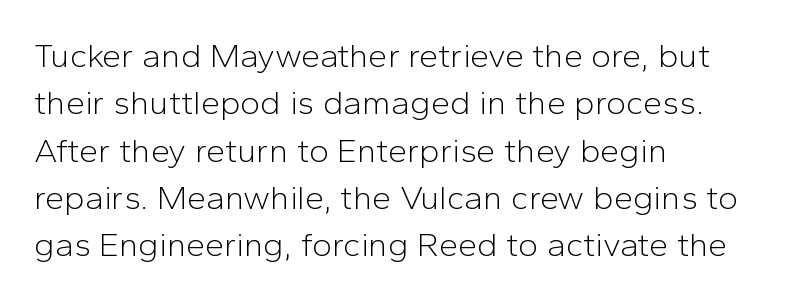
{"serif": "no", "italic": "no", "bold": "no", "weight": "light", "width": "normal", "stroke_contrast": "low", "x_height": "medium", "monospaced": "no", "underline": "no", "align": "left", "line_spacing": "normal", "line_spacing_ratio": 1.39, "letter_spacing": "normal", "letter_spacing_em": 0.0, "glyph_px": 34}
